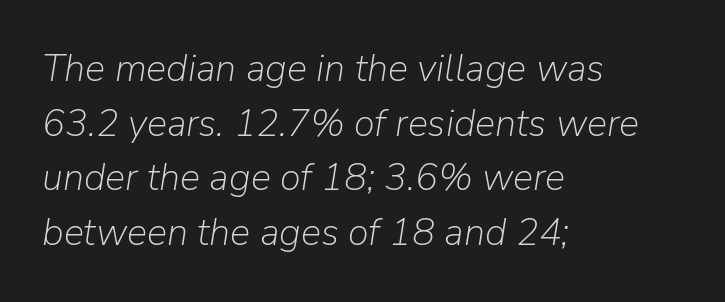
{"italic": "yes", "lean": "right", "slant_degrees": 9, "bold": "no", "weight": "light", "width": "normal", "stroke_contrast": "low", "x_height": "medium", "monospaced": "no", "underline": "no", "align": "left", "line_spacing": "normal", "line_spacing_ratio": 1.44, "letter_spacing": "normal", "letter_spacing_em": 0.0, "glyph_px": 38}
